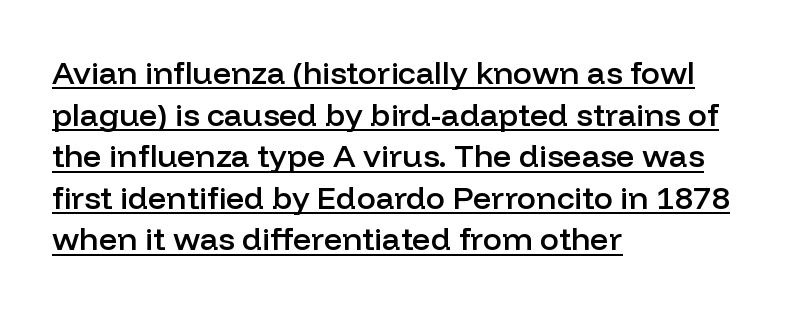
{"serif": "no", "italic": "no", "bold": "semi", "weight": "semibold", "width": "normal", "stroke_contrast": "low", "x_height": "medium", "monospaced": "no", "underline": "yes", "align": "left", "line_spacing": "normal", "line_spacing_ratio": 1.3, "letter_spacing": "normal", "letter_spacing_em": 0.0, "glyph_px": 32}
